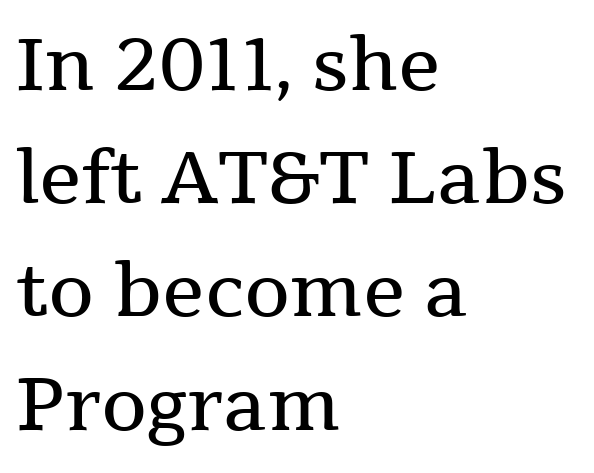
The image shows 74 px regular-weight serif type, upright; set left-aligned, normal line spacing (1.53x), normal letter spacing, not underlined; medium stroke contrast and a medium x-height.
